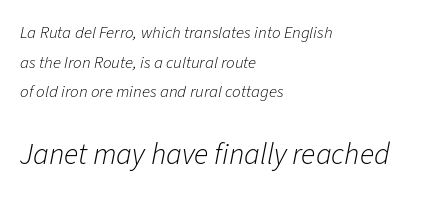
The image shows 30 px light type, italic (leaning right); set left-aligned, line spacing 1.75x, normal letter spacing, not underlined; the second (bottom) block is 1.76x larger; low stroke contrast and a medium x-height.
